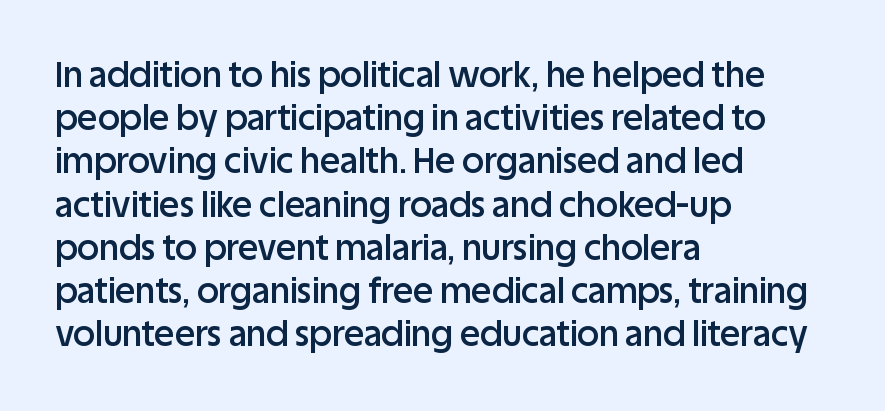
Ascenders rise straight up at ninety degrees. Stroke thickness is moderately raised; the sample reads as semibold. Typeset ragged right — the left edge is the straight one. Proportional: the letters do not fall into vertical columns. The strip under each line holds only bare page.
